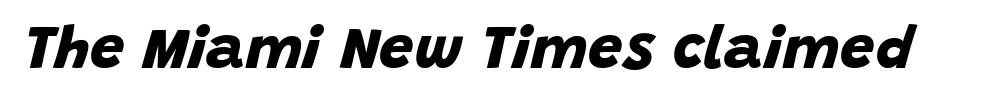
Underline: absent. Thick stems and heavy bowls — unmistakably bold. The designer went with a sans here, leaving each stem footless. Observe the ordinary spacing: letters are neighbours, not strangers.
